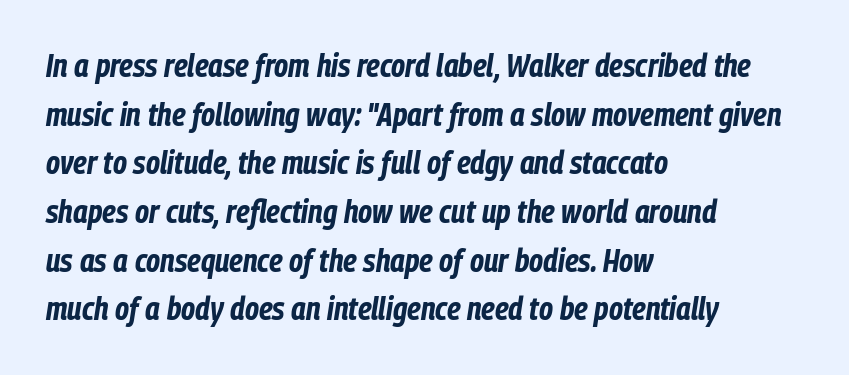
The image shows 32 px bold, condensed type, italic (leaning right); set left-aligned, normal line spacing (1.52x), normal letter spacing, not underlined; low stroke contrast and a medium x-height.
